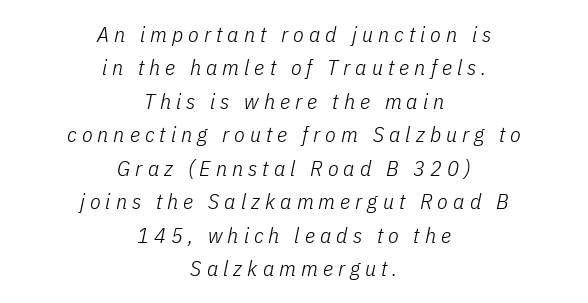
The image shows 22 px text type, italic (leaning right); set centered, normal line spacing (1.52x), unusually wide letter spacing (+0.23 em), not underlined.
